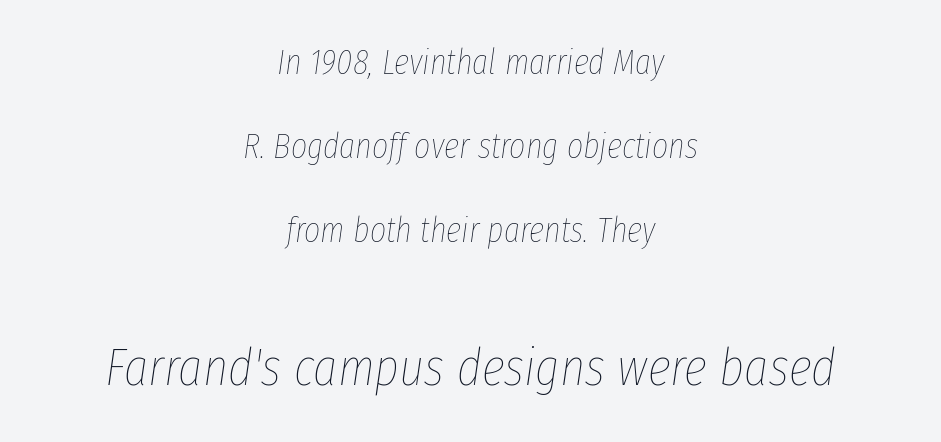
Q: Is the text bold? A: No.
Q: Is the text italic (slanted)? A: Yes, it leans right by about 8 degrees.
Q: Is the text underlined? A: No.
Q: How is the paragraph aligned? A: Centered.
Q: Is the spacing between letters normal or unusually wide? A: Normal.
Q: Is the spacing between lines tight, normal or loose? A: Loose.
Q: Which block of text is set in a larger size, the first (top) or the second (bottom)? A: The second (bottom) one.
Q: Width (condensed, normal, or wide)? A: Condensed.
Q: Stroke contrast? A: Low.
Q: x-height? A: Medium.
Q: Monospaced? A: No.
